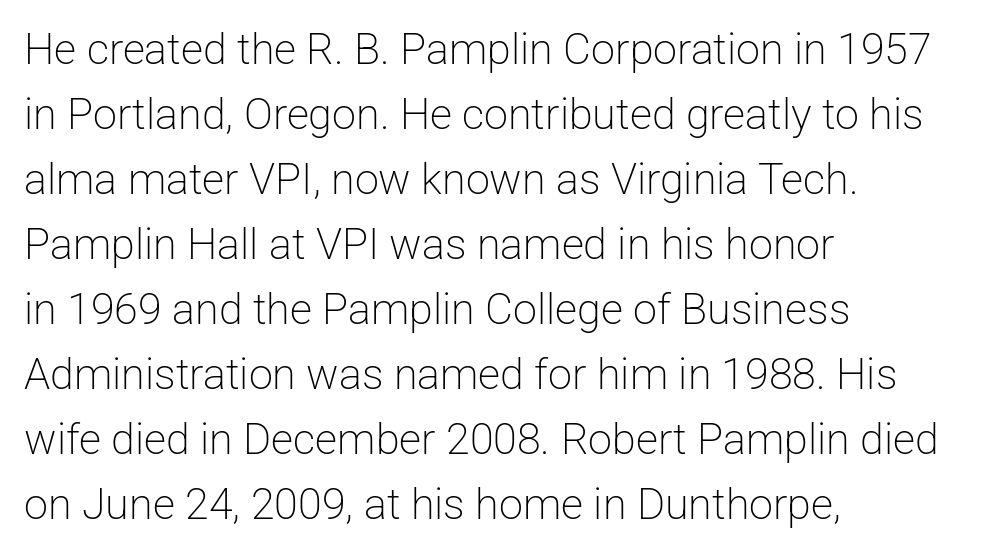
The passage shown has conventional tracking throughout. Here the designer chose a conventional face with non-uniform glyph widths. No heavy texture on the line: the type isn't bold. The lines sit at an ordinary, default distance from one another.
